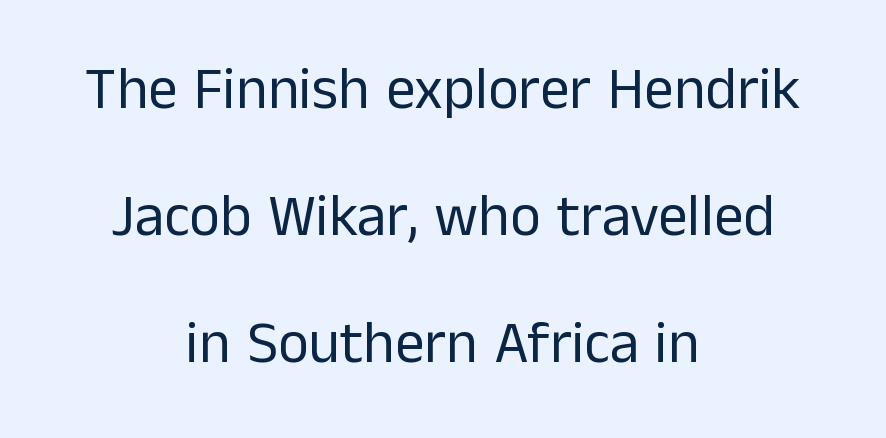
The image shows 59 px regular-weight sans-serif type, upright; set centered, loose line spacing (2.15x), normal letter spacing, not underlined; low stroke contrast and a medium x-height.
